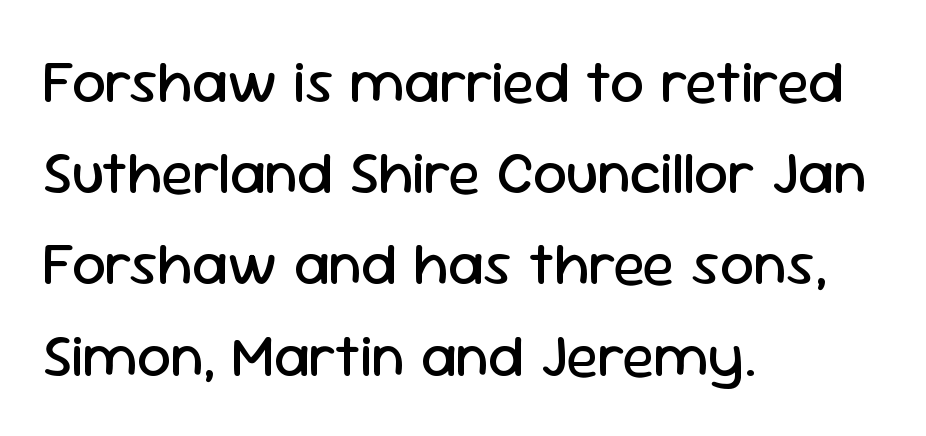
Q: Is the text bold? A: No.
Q: Is the text italic (slanted)? A: No, it is upright.
Q: Is the typeface a serif or a sans-serif typeface? A: Sans-serif.
Q: Is the text underlined? A: No.
Q: How is the paragraph aligned? A: Left-aligned.
Q: Is the spacing between letters normal or unusually wide? A: Normal.
Q: Is the spacing between lines tight, normal or loose? A: Normal.
Q: Width (condensed, normal, or wide)? A: Normal.
Q: Stroke contrast? A: Low.
Q: x-height? A: Medium.
Q: Monospaced? A: No.
